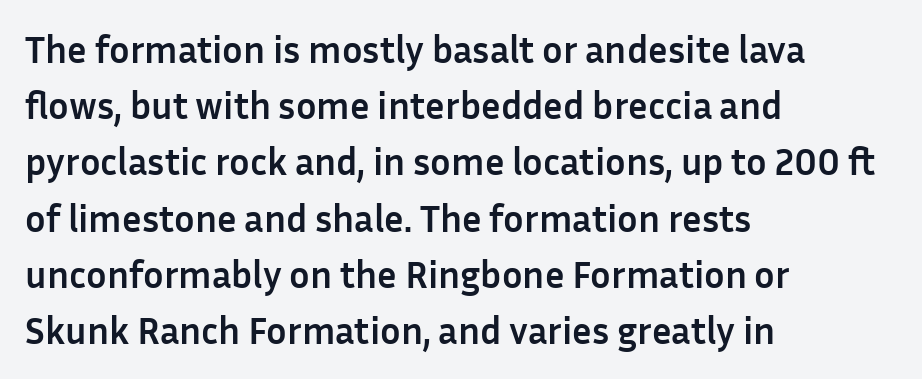
{"serif": "no", "italic": "no", "bold": "yes", "weight": "semibold", "width": "normal", "stroke_contrast": "low", "x_height": "medium", "monospaced": "no", "underline": "no", "align": "left", "line_spacing": "normal", "line_spacing_ratio": 1.48, "letter_spacing": "normal", "letter_spacing_em": 0.0, "glyph_px": 38}
